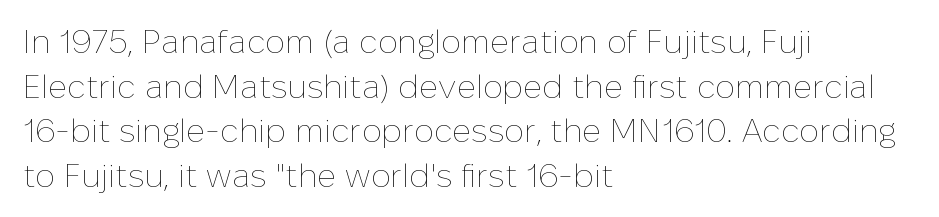
The image shows 33 px thin type, upright; set left-aligned, normal line spacing (1.35x), normal letter spacing, not underlined; low stroke contrast and a medium x-height.
